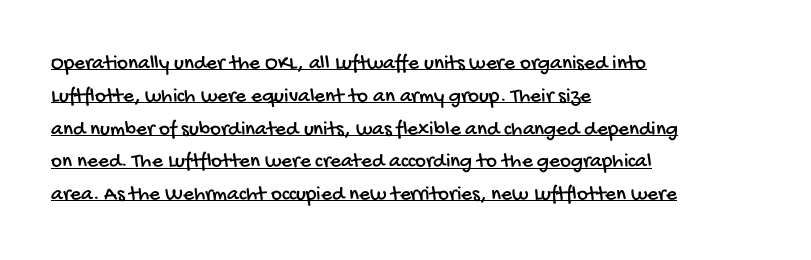
Q: Is the text underlined? A: Yes.
Q: How is the paragraph aligned? A: Left-aligned.
Q: Is the spacing between letters normal or unusually wide? A: Normal.
Q: Is the spacing between lines tight, normal or loose? A: Normal.
